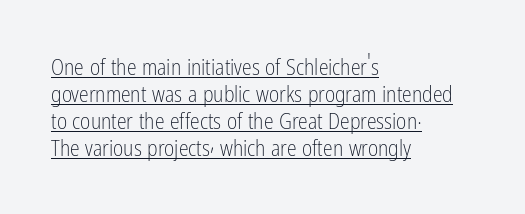
Q: Is the text bold? A: No.
Q: Is the text italic (slanted)? A: No, it is upright.
Q: Is the text underlined? A: Yes.
Q: How is the paragraph aligned? A: Left-aligned.
Q: Is the spacing between letters normal or unusually wide? A: Normal.
